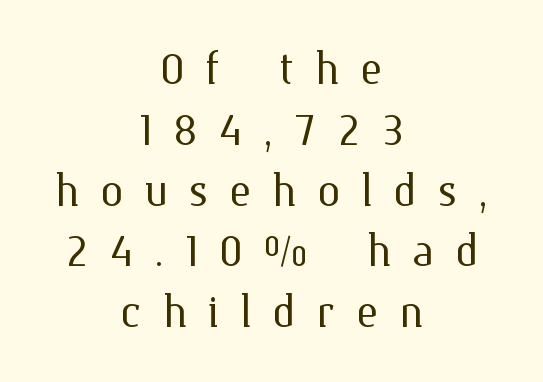
The image shows 59 px light type, upright; set centered, tight line spacing (1.03x), unusually wide letter spacing (+0.35 em), not underlined; medium stroke contrast and a medium x-height.
